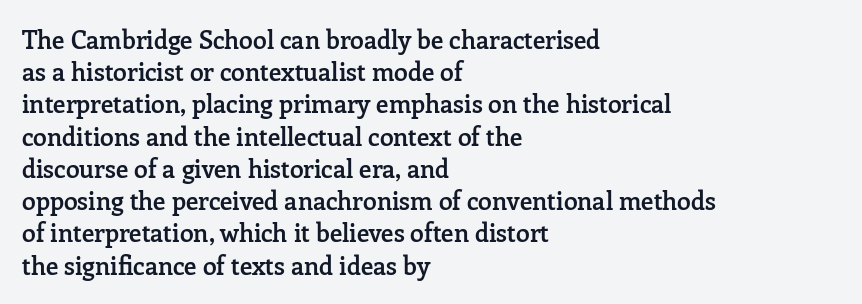
Q: Is the text bold? A: Semi-bold.
Q: Is the text italic (slanted)? A: No, it is upright.
Q: Is the text underlined? A: No.
Q: How is the paragraph aligned? A: Left-aligned.
Q: Is the spacing between letters normal or unusually wide? A: Normal.
Q: Is the spacing between lines tight, normal or loose? A: Normal.
